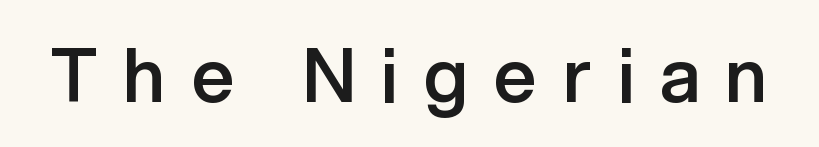
Q: Is the text bold? A: Semi-bold.
Q: Is the text italic (slanted)? A: No, it is upright.
Q: Is the typeface a serif or a sans-serif typeface? A: Sans-serif.
Q: Is the text underlined? A: No.
Q: Is the spacing between letters normal or unusually wide? A: Unusually wide.
Q: Width (condensed, normal, or wide)? A: Normal.
Q: Stroke contrast? A: Low.
Q: x-height? A: Medium.
Q: Monospaced? A: No.
